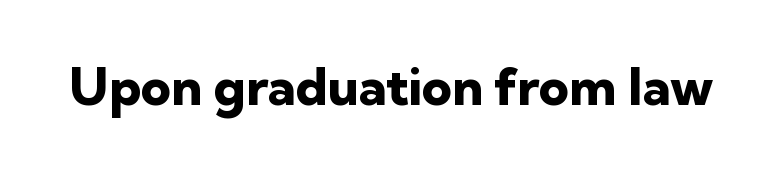
Q: Is the text bold? A: Yes.
Q: Is the text italic (slanted)? A: No, it is upright.
Q: Is the typeface a serif or a sans-serif typeface? A: Sans-serif.
Q: Is the text underlined? A: No.
Q: Is the spacing between letters normal or unusually wide? A: Normal.
Q: Width (condensed, normal, or wide)? A: Normal.
Q: Stroke contrast? A: Low.
Q: x-height? A: Medium.
Q: Monospaced? A: No.
